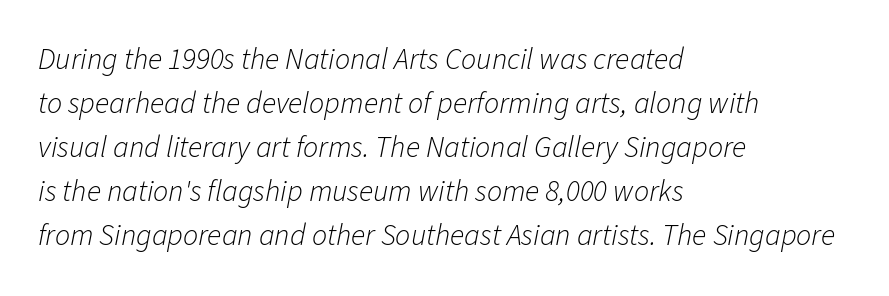
Q: Is the text bold? A: No.
Q: Is the text italic (slanted)? A: Yes, it leans right by about 11 degrees.
Q: Is the text underlined? A: No.
Q: How is the paragraph aligned? A: Left-aligned.
Q: Is the spacing between letters normal or unusually wide? A: Normal.
Q: Is the spacing between lines tight, normal or loose? A: Normal.
Q: Width (condensed, normal, or wide)? A: Normal.
Q: Stroke contrast? A: Low.
Q: x-height? A: Medium.
Q: Monospaced? A: No.
